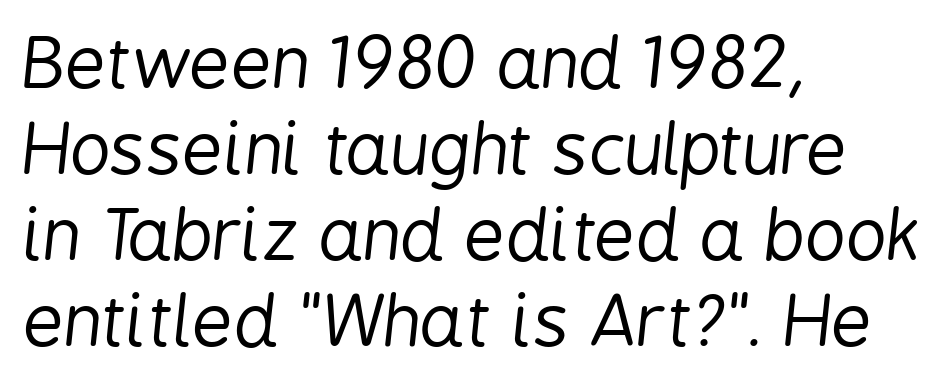
Q: Is the text bold? A: No.
Q: Is the text italic (slanted)? A: Yes, it leans right by about 6 degrees.
Q: Is the text underlined? A: No.
Q: How is the paragraph aligned? A: Left-aligned.
Q: Is the spacing between letters normal or unusually wide? A: Normal.
Q: Width (condensed, normal, or wide)? A: Condensed.
Q: Stroke contrast? A: Low.
Q: x-height? A: Medium.
Q: Monospaced? A: No.
